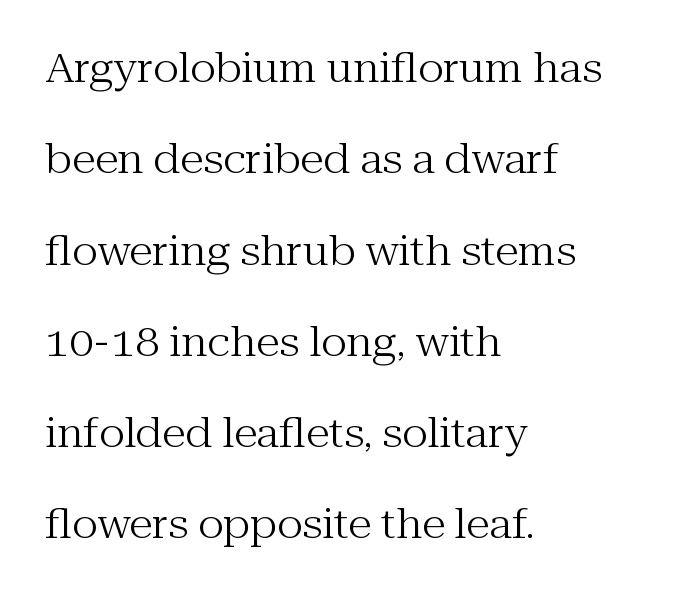
Nobody drew a line under any word here. Italic? Not at all — the glyphs are vertical. This rendering uses left alignment, leaving the right contour irregular. On a weight scale, this lands at 450 or below.
